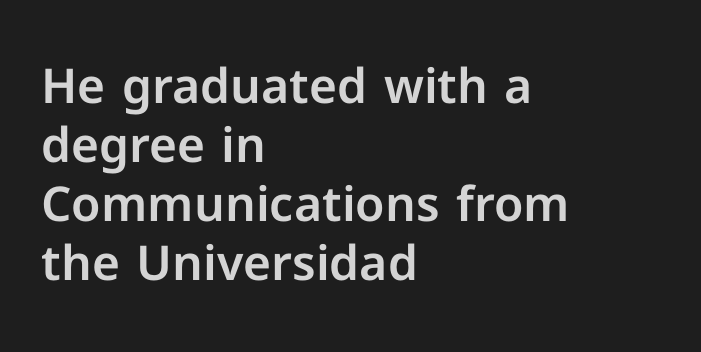
{"serif": "no", "italic": "no", "width": "normal", "stroke_contrast": "low", "x_height": "medium", "monospaced": "no", "underline": "no", "align": "left", "line_spacing_ratio": 1.23, "letter_spacing": "normal", "letter_spacing_em": 0.0, "glyph_px": 48}
